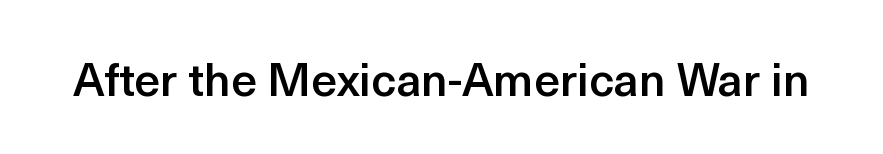
{"serif": "no", "italic": "no", "bold": "semi", "weight": "semibold", "width": "normal", "x_height": "medium", "monospaced": "no", "underline": "no", "letter_spacing": "normal", "letter_spacing_em": 0.0, "glyph_px": 46}
